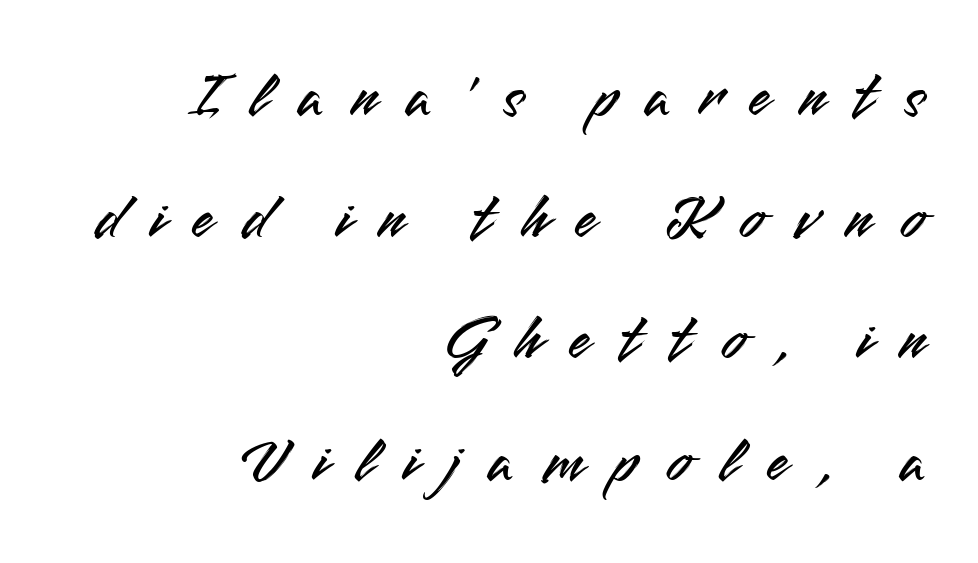
Q: Is the text italic (slanted)? A: Yes.
Q: Is the typeface a serif or a sans-serif typeface? A: Sans-serif.
Q: Is the text underlined? A: No.
Q: How is the paragraph aligned? A: Right-aligned.
Q: Is the spacing between letters normal or unusually wide? A: Unusually wide.
Q: Is the spacing between lines tight, normal or loose? A: Loose.
Q: Width (condensed, normal, or wide)? A: Normal.
Q: Stroke contrast? A: Medium.
Q: x-height? A: Small.
Q: Monospaced? A: No.
